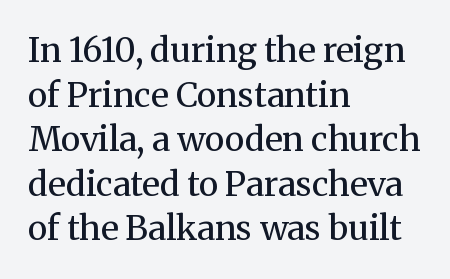
Q: Is the text bold? A: No.
Q: Is the text italic (slanted)? A: No, it is upright.
Q: Is the typeface a serif or a sans-serif typeface? A: Serif.
Q: Is the text underlined? A: No.
Q: How is the paragraph aligned? A: Left-aligned.
Q: Is the spacing between letters normal or unusually wide? A: Normal.
Q: Is the spacing between lines tight, normal or loose? A: Normal.
Q: Width (condensed, normal, or wide)? A: Normal.
Q: Stroke contrast? A: Medium.
Q: x-height? A: Medium.
Q: Monospaced? A: No.
